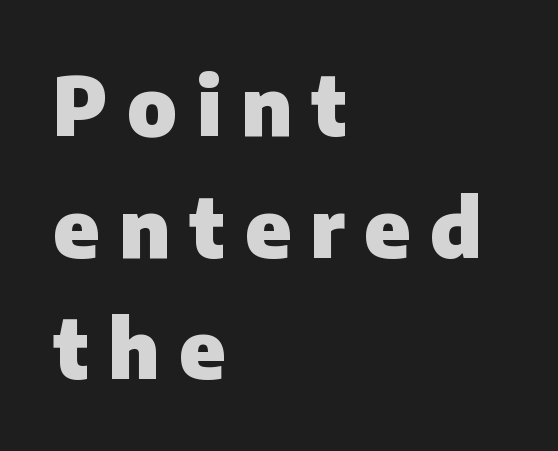
Observe the wide spacing: letters keep a clear distance from each other. Observe the absence of serifs on each vertical stroke in this sample. These lines are rendered in a variable-pitch font. Vertical strokes here are truly vertical. Evenly set lines give the paragraph a standard silhouette.
